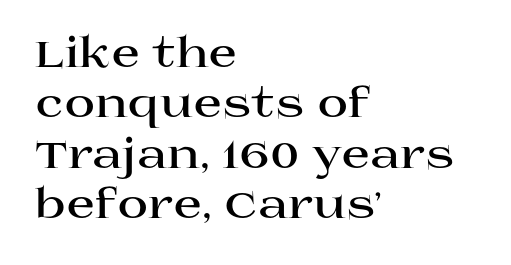
Q: Is the text bold? A: Yes.
Q: Is the text italic (slanted)? A: No, it is upright.
Q: Is the typeface a serif or a sans-serif typeface? A: Serif.
Q: Is the text underlined? A: No.
Q: How is the paragraph aligned? A: Left-aligned.
Q: Is the spacing between letters normal or unusually wide? A: Normal.
Q: Width (condensed, normal, or wide)? A: Wide.
Q: Stroke contrast? A: High.
Q: x-height? A: Large.
Q: Monospaced? A: No.
